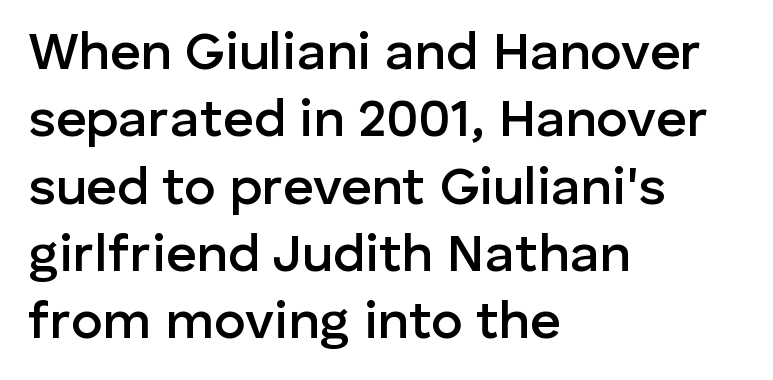
{"serif": "no", "italic": "no", "bold": "semi", "weight": "semibold", "width": "normal", "stroke_contrast": "low", "x_height": "medium", "monospaced": "no", "underline": "no", "align": "left", "line_spacing": "normal", "line_spacing_ratio": 1.27, "letter_spacing": "normal", "letter_spacing_em": 0.0, "glyph_px": 53}
